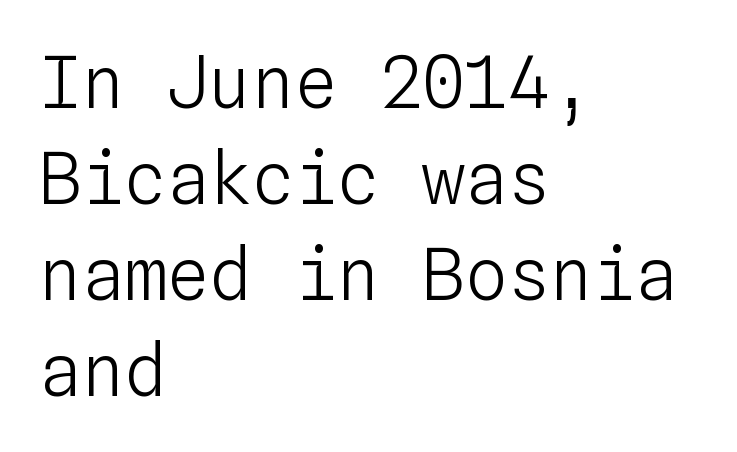
The face used here is monospaced, like something from a code editor. You could call the tracking neutral — neither tight nor loose. The gap between lines stays unmarked. A roman cut, with each character standing at attention. This sample is left-justified, so line endings fall wherever the words run out.
